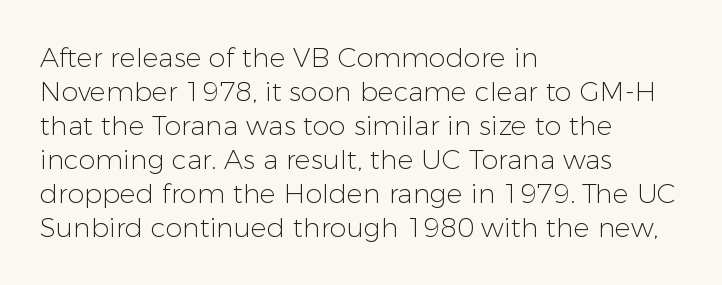
Vertically, the passage feels balanced, rows spaced as you'd expect. The strip under each line holds only bare page. Weight: in the light-to-regular range. Glyph-to-glyph distance matches everyday printed text.
